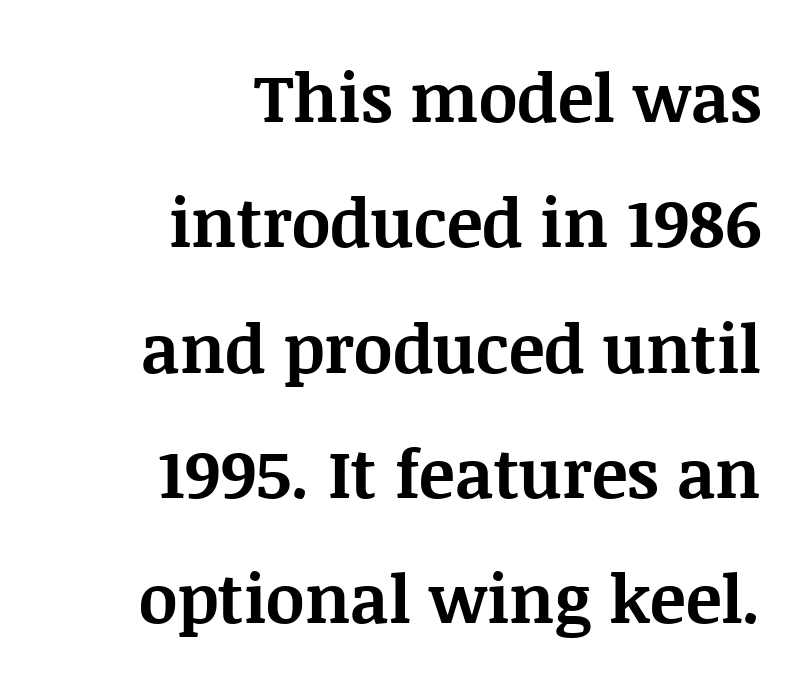
{"serif": "yes", "italic": "no", "bold": "yes", "weight": "bold", "width": "normal", "stroke_contrast": "medium", "x_height": "large", "monospaced": "no", "underline": "no", "align": "right", "line_spacing_ratio": 1.87, "letter_spacing": "normal", "letter_spacing_em": 0.0, "glyph_px": 67}
